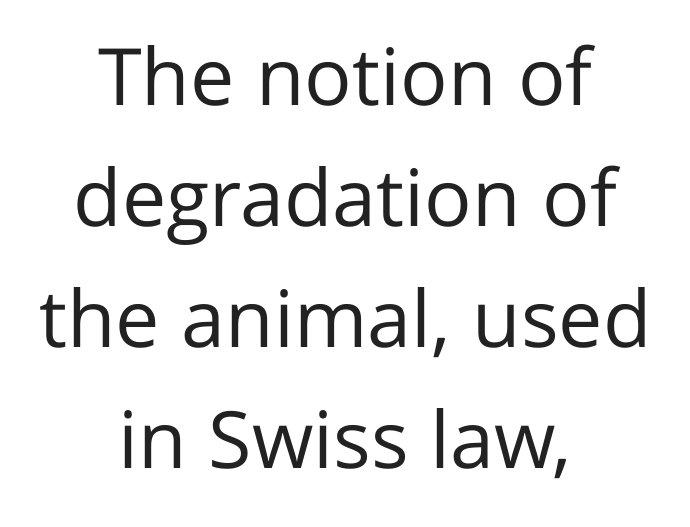
{"serif": "no", "italic": "no", "bold": "no", "weight": "regular", "width": "normal", "stroke_contrast": "low", "x_height": "medium", "monospaced": "no", "underline": "no", "align": "center", "line_spacing": "normal", "line_spacing_ratio": 1.53, "letter_spacing": "normal", "letter_spacing_em": 0.0, "glyph_px": 79}
